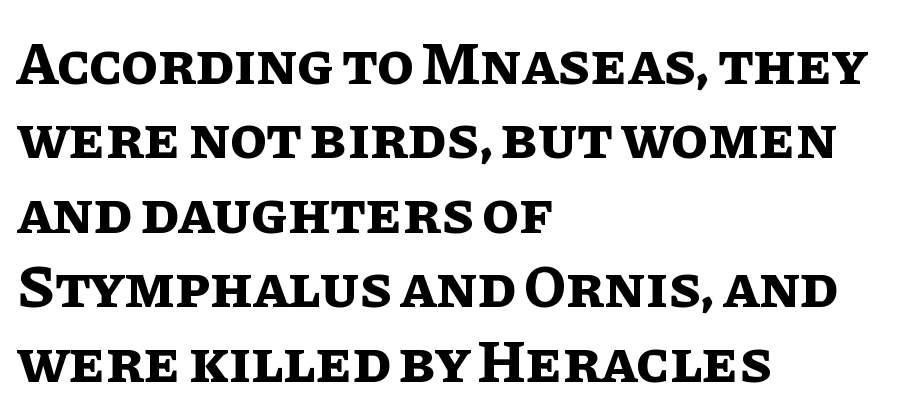
Q: Is the text bold? A: Yes.
Q: Is the text italic (slanted)? A: No, it is upright.
Q: Is the text underlined? A: No.
Q: How is the paragraph aligned? A: Left-aligned.
Q: Is the spacing between letters normal or unusually wide? A: Normal.
Q: Width (condensed, normal, or wide)? A: Normal.
Q: Stroke contrast? A: Low.
Q: x-height? A: Large.
Q: Monospaced? A: No.
